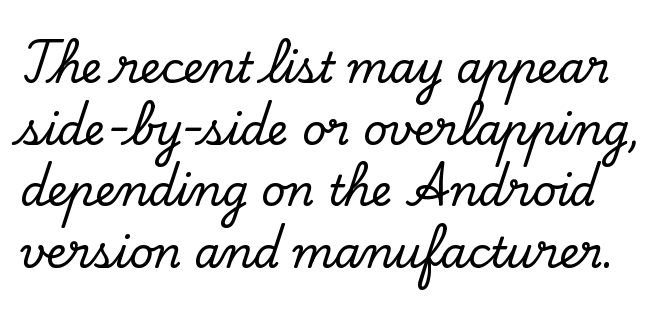
{"serif": "yes", "width": "normal", "stroke_contrast": "low", "x_height": "small", "monospaced": "no", "underline": "no", "line_spacing": "normal", "line_spacing_ratio": 1.47, "letter_spacing": "normal", "letter_spacing_em": 0.0, "glyph_px": 42}
